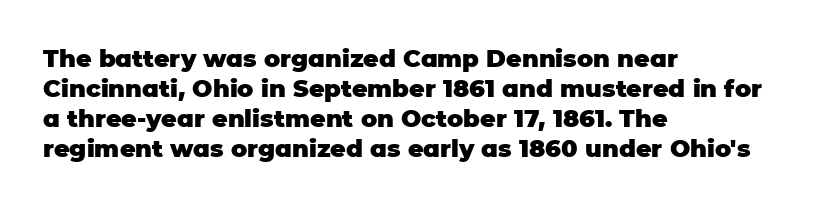
Q: Is the text bold? A: Yes.
Q: Is the text italic (slanted)? A: No, it is upright.
Q: Is the text underlined? A: No.
Q: How is the paragraph aligned? A: Left-aligned.
Q: Is the spacing between letters normal or unusually wide? A: Normal.
Q: Is the spacing between lines tight, normal or loose? A: Normal.
